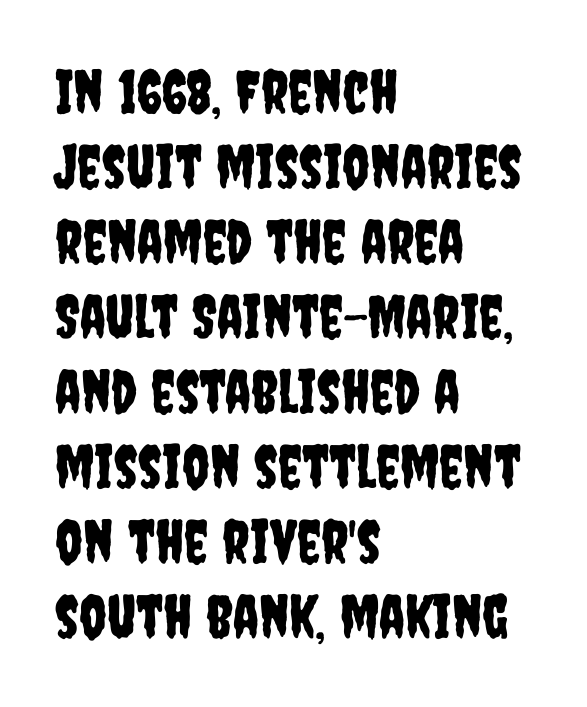
Each line starts at the same left margin while the right side varies. Students, observe: this is what conventionally led text looks like. The face used here is proportionally spaced, like ordinary book or web type. Compared with typical body copy, the letter spacing here is the same. The letters carry no serifs — their stems end cleanly without finishing strokes. Do the letters lean? They stand straight.
